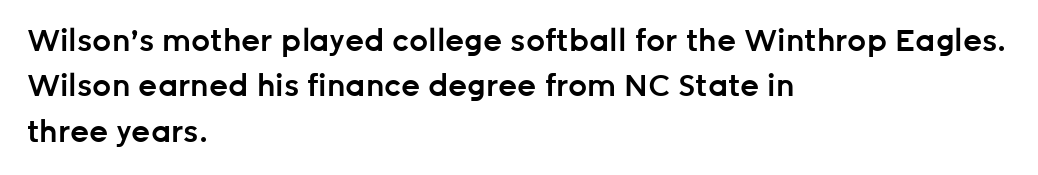
The image shows 30 px semibold sans-serif type, upright; set left-aligned, normal line spacing (1.51x), normal letter spacing, not underlined; low stroke contrast and a medium x-height.
